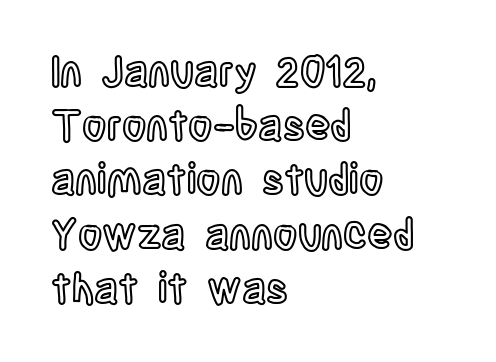
The letters advance in unequal steps, a hallmark of proportional type. Which margin do the lines hug? The left one — the right edge is uneven. Notice how descenders clear the ascenders below comfortably — that's standard leading. Posture: upright roman.
